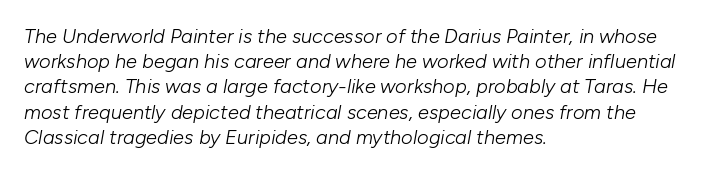
Q: Is the text bold? A: No.
Q: Is the text italic (slanted)? A: Yes, it leans right by about 10 degrees.
Q: Is the text underlined? A: No.
Q: How is the paragraph aligned? A: Left-aligned.
Q: Is the spacing between letters normal or unusually wide? A: Normal.
Q: Is the spacing between lines tight, normal or loose? A: Normal.
